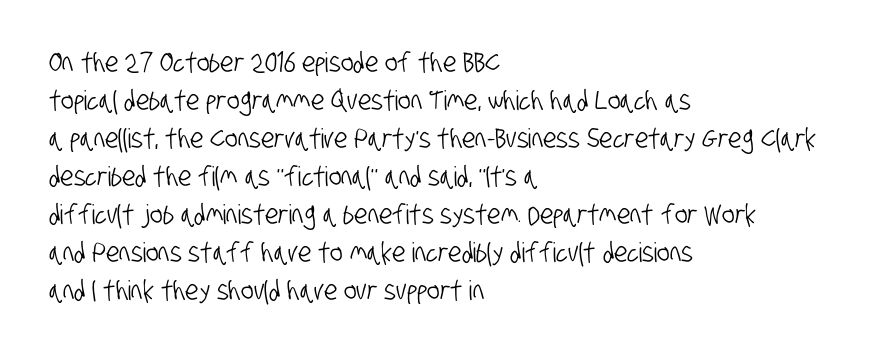
Q: Is the text underlined? A: No.
Q: How is the paragraph aligned? A: Left-aligned.
Q: Is the spacing between letters normal or unusually wide? A: Normal.
Q: Is the spacing between lines tight, normal or loose? A: Normal.
